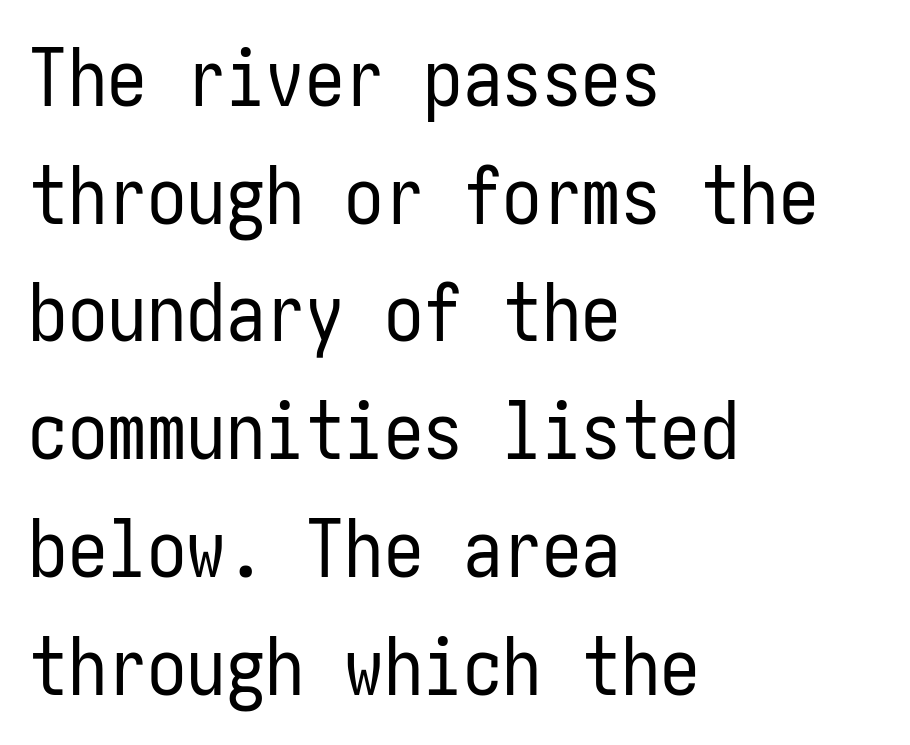
The letterforms sit at book weight or below. Ordinary non-slanted type is in use. Nothing unusual about the tracking: characters are spaced as the font intends. The rendering anchors every line to the left-hand side.
